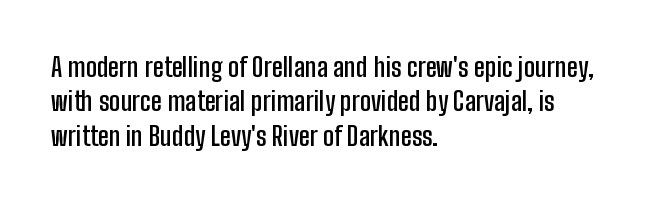
Where is the straight margin? On the left. Short note: letters normally spaced. Lines of text with bare space underneath. On the weight axis this lands at semibold, roughly 600. The passage shown stacks its lines at a standard gap.
